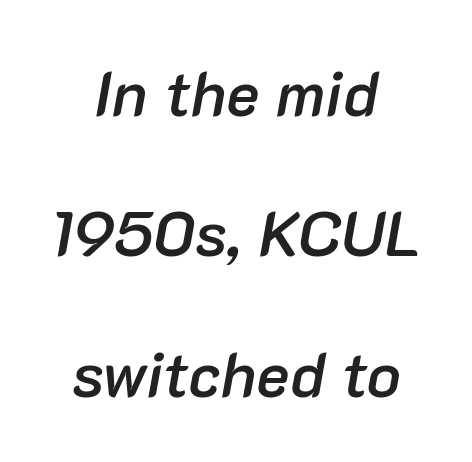
Q: Is the text bold? A: Semi-bold.
Q: Is the text italic (slanted)? A: Yes, it leans right by about 10 degrees.
Q: Is the text underlined? A: No.
Q: How is the paragraph aligned? A: Centered.
Q: Is the spacing between letters normal or unusually wide? A: Normal.
Q: Is the spacing between lines tight, normal or loose? A: Loose.
Q: Width (condensed, normal, or wide)? A: Normal.
Q: Stroke contrast? A: Low.
Q: x-height? A: Medium.
Q: Monospaced? A: No.
